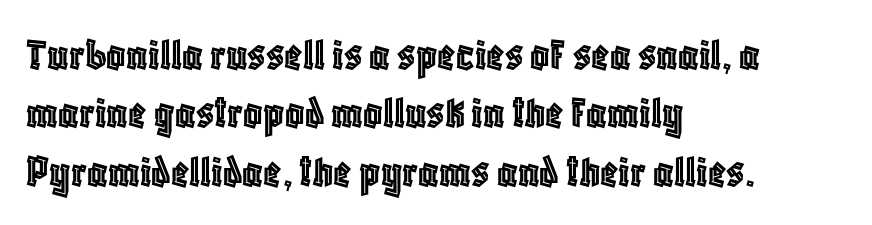
Q: Is the text italic (slanted)? A: No, it is upright.
Q: Is the text underlined? A: No.
Q: How is the paragraph aligned? A: Left-aligned.
Q: Is the spacing between letters normal or unusually wide? A: Normal.
Q: Width (condensed, normal, or wide)? A: Condensed.
Q: x-height? A: Large.
Q: Monospaced? A: No.
